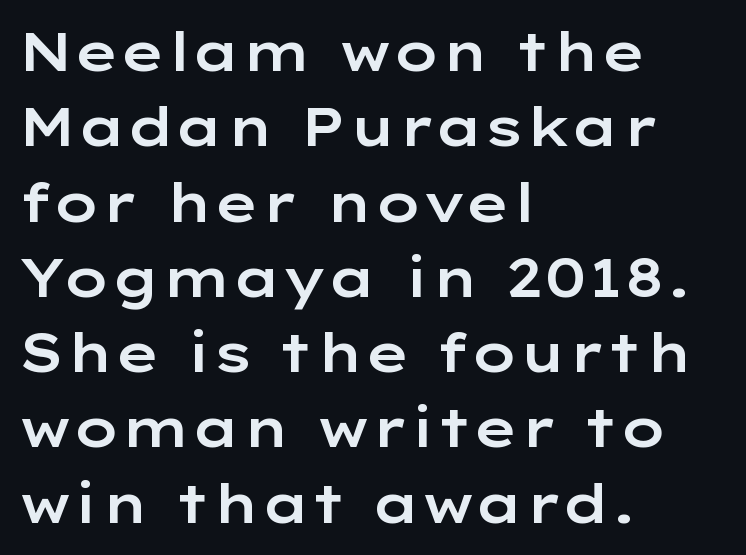
The lettering holds an erect, upright posture throughout. Does the type have serifs? No, each stem ends abruptly. Spacing verdict: proportional, widths tailored to each character. Each row of text sits above clean, open space. The line texture is even and compact thanks to regular tracking.
